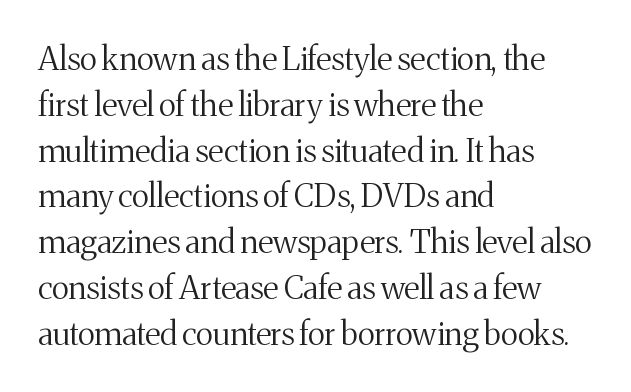
{"serif": "yes", "italic": "no", "bold": "no", "weight": "regular", "width": "normal", "stroke_contrast": "medium", "x_height": "medium", "monospaced": "no", "underline": "no", "align": "left", "line_spacing": "normal", "line_spacing_ratio": 1.43, "letter_spacing": "normal", "letter_spacing_em": 0.0, "glyph_px": 32}
